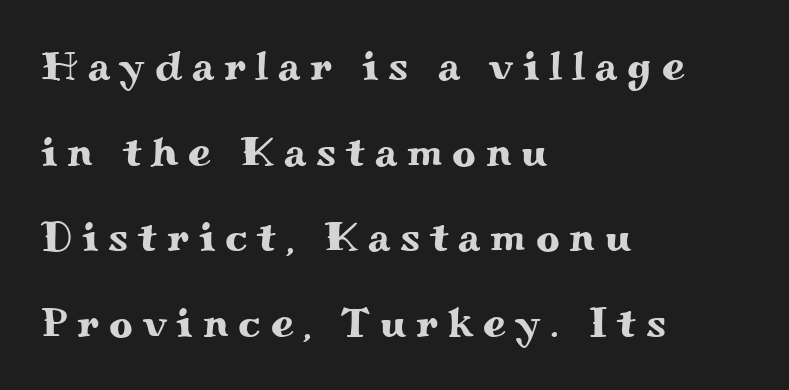
{"serif": "yes", "italic": "no", "width": "wide", "stroke_contrast": "medium", "x_height": "small", "monospaced": "no", "underline": "no", "align": "left", "line_spacing": "loose", "line_spacing_ratio": 2.09, "letter_spacing": "wide", "letter_spacing_em": 0.24, "glyph_px": 41}
